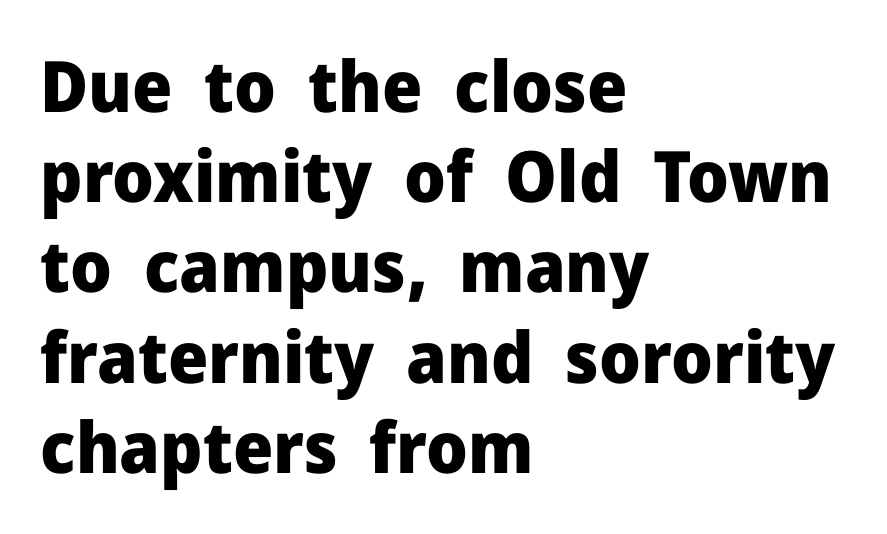
Q: Is the text bold? A: Yes.
Q: Is the text italic (slanted)? A: No, it is upright.
Q: Is the typeface a serif or a sans-serif typeface? A: Sans-serif.
Q: Is the text underlined? A: No.
Q: How is the paragraph aligned? A: Left-aligned.
Q: Is the spacing between letters normal or unusually wide? A: Normal.
Q: Is the spacing between lines tight, normal or loose? A: Normal.
Q: Width (condensed, normal, or wide)? A: Normal.
Q: Stroke contrast? A: Low.
Q: x-height? A: Medium.
Q: Monospaced? A: No.
